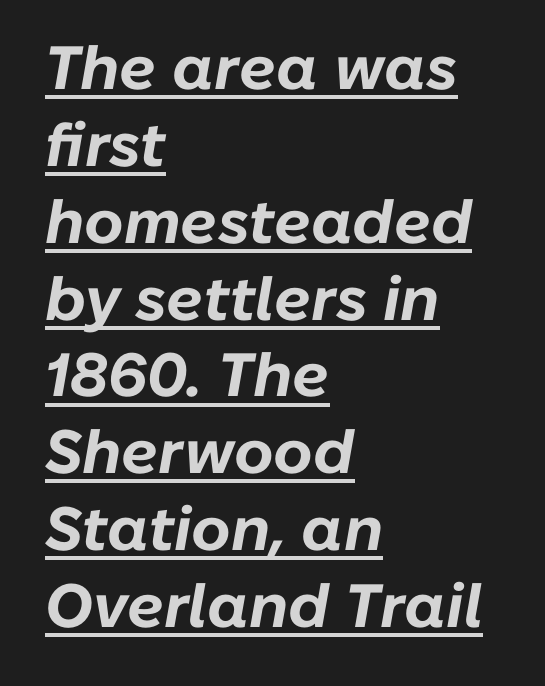
Q: Is the text bold? A: Yes.
Q: Is the text italic (slanted)? A: Yes, it leans right by about 10 degrees.
Q: Is the text underlined? A: Yes.
Q: How is the paragraph aligned? A: Left-aligned.
Q: Is the spacing between letters normal or unusually wide? A: Normal.
Q: Is the spacing between lines tight, normal or loose? A: Normal.
Q: Width (condensed, normal, or wide)? A: Normal.
Q: Stroke contrast? A: Low.
Q: x-height? A: Medium.
Q: Monospaced? A: No.
